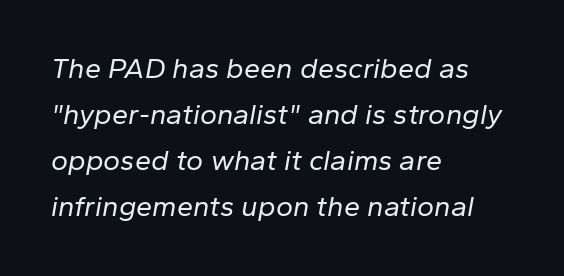
The image shows 29 px regular-weight type, italic (leaning right); set left-aligned, normal line spacing (1.59x), normal letter spacing, not underlined; low stroke contrast and a medium x-height.
